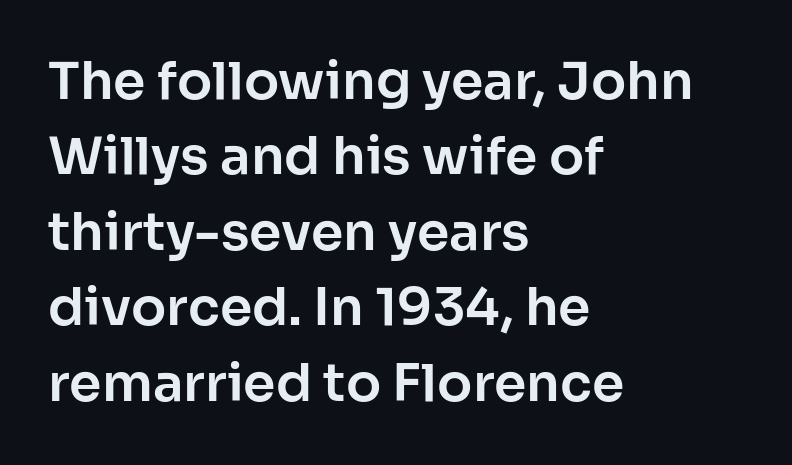
Q: Is the text italic (slanted)? A: No, it is upright.
Q: Is the typeface a serif or a sans-serif typeface? A: Sans-serif.
Q: Is the text underlined? A: No.
Q: How is the paragraph aligned? A: Left-aligned.
Q: Is the spacing between letters normal or unusually wide? A: Normal.
Q: Is the spacing between lines tight, normal or loose? A: Normal.
Q: Width (condensed, normal, or wide)? A: Normal.
Q: Stroke contrast? A: Low.
Q: x-height? A: Medium.
Q: Monospaced? A: No.
